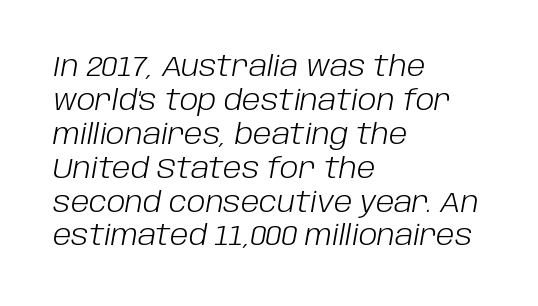
Q: Is the text bold? A: No.
Q: Is the text italic (slanted)? A: Yes, it leans right by about 10 degrees.
Q: Is the text underlined? A: No.
Q: How is the paragraph aligned? A: Left-aligned.
Q: Is the spacing between letters normal or unusually wide? A: Normal.
Q: Width (condensed, normal, or wide)? A: Normal.
Q: Stroke contrast? A: Low.
Q: x-height? A: Large.
Q: Monospaced? A: No.
